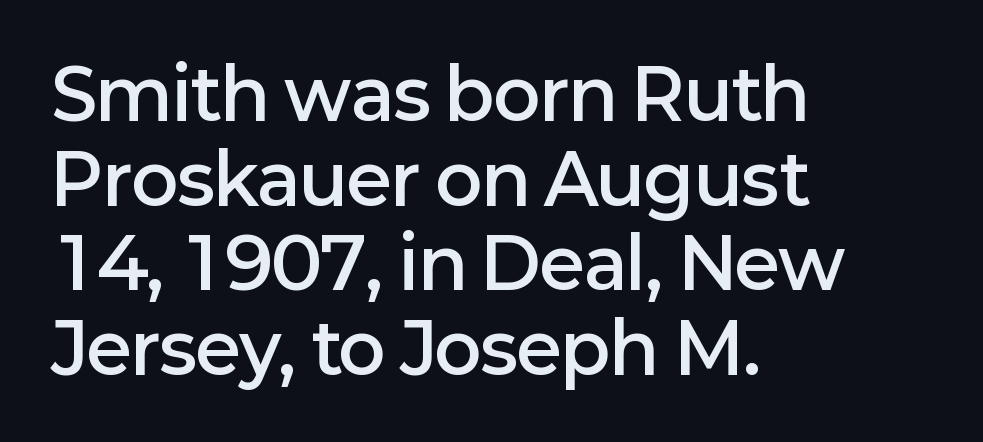
{"serif": "no", "italic": "no", "bold": "semi", "weight": "semibold", "width": "normal", "stroke_contrast": "low", "x_height": "medium", "monospaced": "no", "underline": "no", "align": "left", "line_spacing_ratio": 1.21, "letter_spacing": "normal", "letter_spacing_em": 0.0, "glyph_px": 70}
